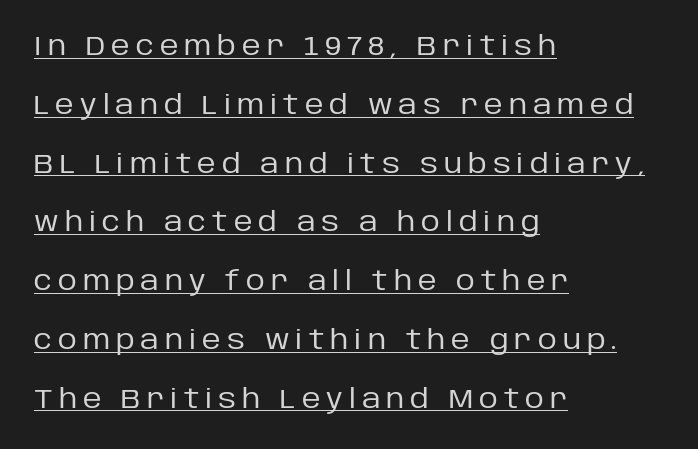
Glance below the letters and you will spot a drawn line. Weight class: somewhere from thin through regular. A typesetter would call this leading open, well beyond the default. Where is the straight margin? On the left. Does the lettering tilt? It doesn't — this is upright. Is the letter spacing exaggerated? Yes — the characters are pushed far apart.
